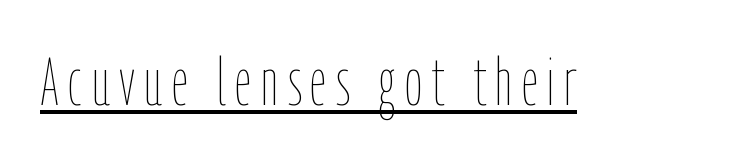
{"italic": "no", "bold": "no", "weight": "thin", "width": "condensed", "stroke_contrast": "low", "x_height": "medium", "monospaced": "no", "underline": "yes", "glyph_px": 67}
